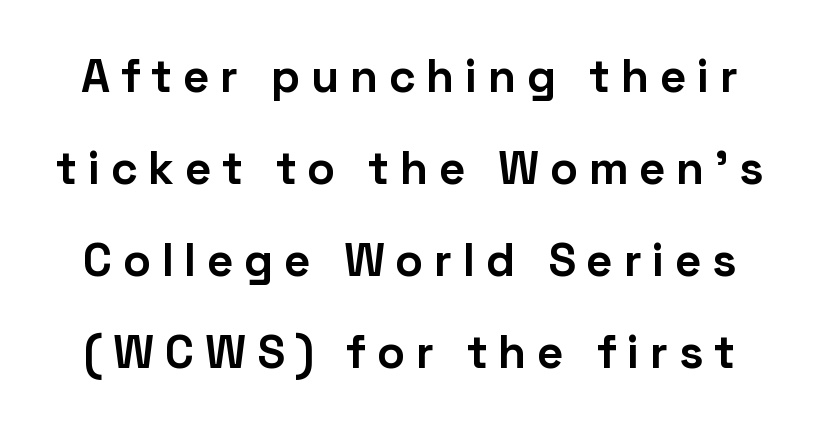
Q: Is the text bold? A: Yes.
Q: Is the text italic (slanted)? A: No, it is upright.
Q: Is the typeface a serif or a sans-serif typeface? A: Sans-serif.
Q: Is the text underlined? A: No.
Q: Is the spacing between letters normal or unusually wide? A: Unusually wide.
Q: Is the spacing between lines tight, normal or loose? A: Loose.
Q: Width (condensed, normal, or wide)? A: Normal.
Q: Stroke contrast? A: Low.
Q: x-height? A: Medium.
Q: Monospaced? A: No.
